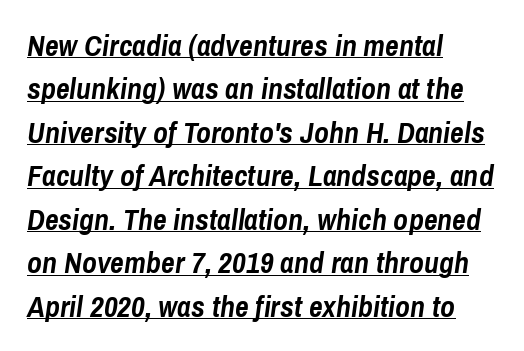
Q: Is the text bold? A: Yes.
Q: Is the text italic (slanted)? A: Yes, it leans right by about 8 degrees.
Q: Is the text underlined? A: Yes.
Q: How is the paragraph aligned? A: Left-aligned.
Q: Is the spacing between letters normal or unusually wide? A: Normal.
Q: Is the spacing between lines tight, normal or loose? A: Normal.
Q: Width (condensed, normal, or wide)? A: Condensed.
Q: Stroke contrast? A: Low.
Q: x-height? A: Medium.
Q: Monospaced? A: No.
